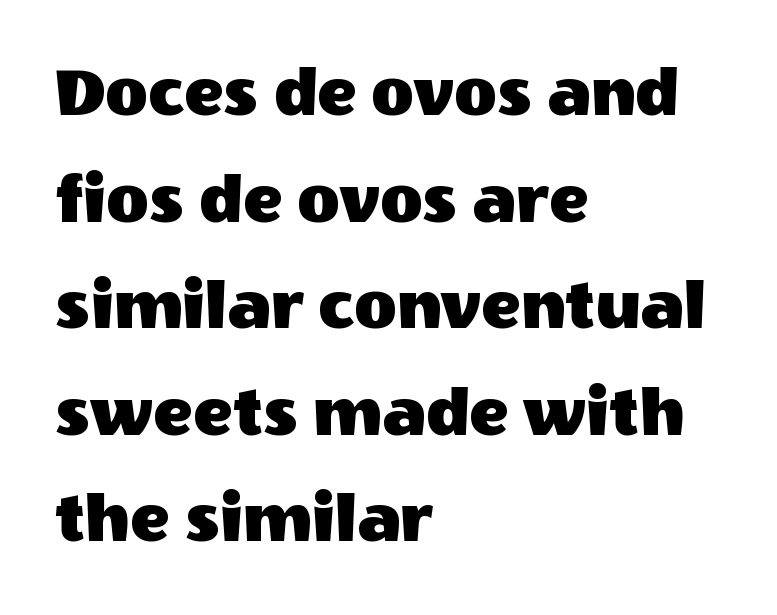
Q: Is the text italic (slanted)? A: No, it is upright.
Q: Is the typeface a serif or a sans-serif typeface? A: Sans-serif.
Q: Is the text underlined? A: No.
Q: How is the paragraph aligned? A: Left-aligned.
Q: Is the spacing between letters normal or unusually wide? A: Normal.
Q: Is the spacing between lines tight, normal or loose? A: Normal.
Q: Width (condensed, normal, or wide)? A: Normal.
Q: x-height? A: Large.
Q: Monospaced? A: No.
